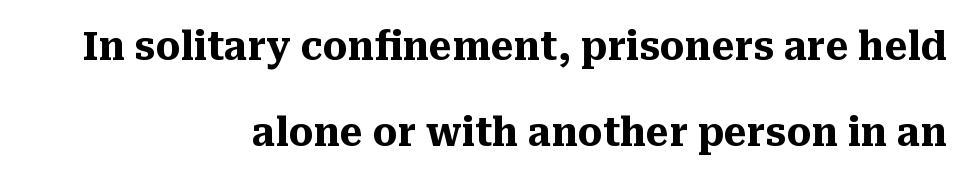
Q: Is the text bold? A: Yes.
Q: Is the text italic (slanted)? A: No, it is upright.
Q: Is the typeface a serif or a sans-serif typeface? A: Serif.
Q: Is the text underlined? A: No.
Q: How is the paragraph aligned? A: Right-aligned.
Q: Is the spacing between letters normal or unusually wide? A: Normal.
Q: Is the spacing between lines tight, normal or loose? A: Loose.
Q: Width (condensed, normal, or wide)? A: Normal.
Q: Stroke contrast? A: Medium.
Q: x-height? A: Medium.
Q: Monospaced? A: No.
